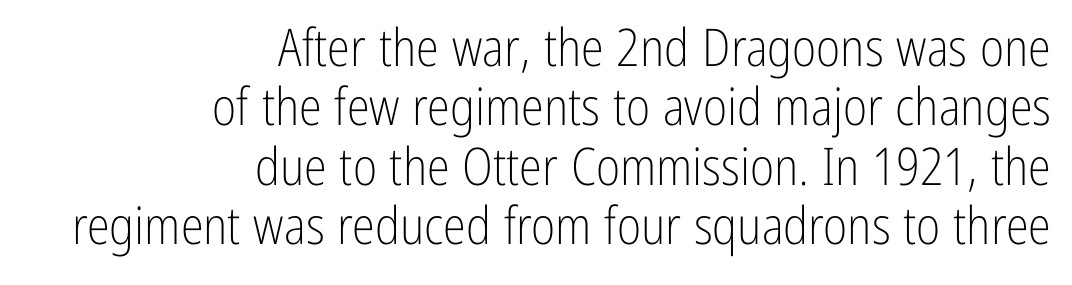
Anything drawn beneath the words? Only blank space. The axis of the letterforms is exactly vertical. Serif or sans? Sans — the stroke terminals are bare. In CSS terms this would be text-align: right. A typesetter would call this proportional, since set widths differ per character. Each new line begins almost immediately beneath the previous one.
